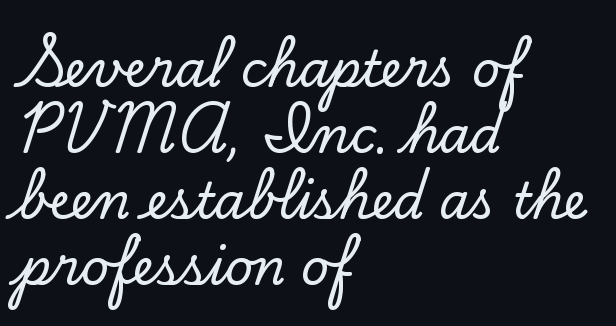
{"serif": "yes", "width": "normal", "stroke_contrast": "low", "x_height": "small", "monospaced": "no", "underline": "no", "align": "left", "line_spacing": "normal", "line_spacing_ratio": 1.35, "letter_spacing": "normal", "letter_spacing_em": 0.0, "glyph_px": 49}
